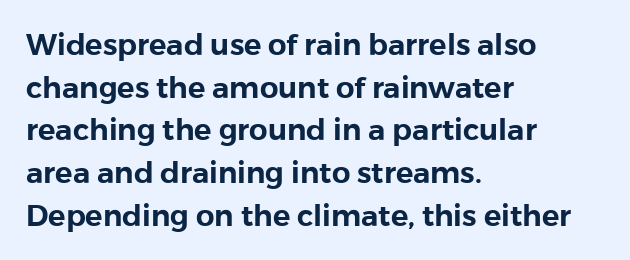
Q: Is the text italic (slanted)? A: No, it is upright.
Q: Is the typeface a serif or a sans-serif typeface? A: Sans-serif.
Q: Is the text underlined? A: No.
Q: How is the paragraph aligned? A: Left-aligned.
Q: Is the spacing between letters normal or unusually wide? A: Normal.
Q: Is the spacing between lines tight, normal or loose? A: Normal.
Q: Width (condensed, normal, or wide)? A: Normal.
Q: Stroke contrast? A: Low.
Q: x-height? A: Medium.
Q: Monospaced? A: No.
